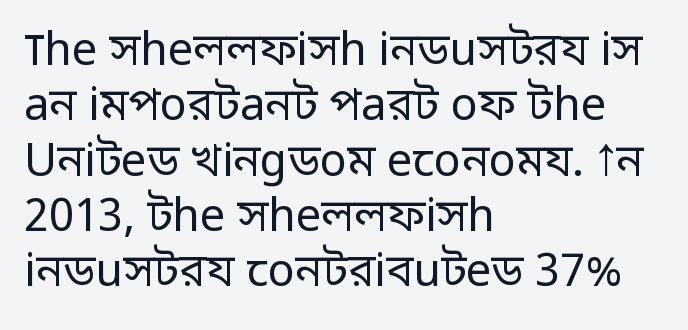
The image shows 45 px regular-weight sans-serif type, upright; set left-aligned, line spacing 1.23x, normal letter spacing, not underlined; low stroke contrast and a medium x-height.
